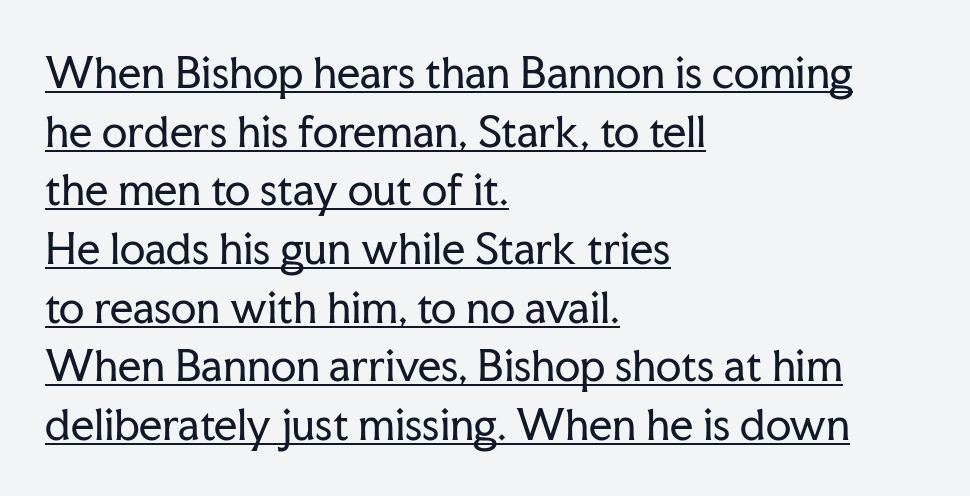
Q: Is the text bold? A: No.
Q: Is the text italic (slanted)? A: No, it is upright.
Q: Is the typeface a serif or a sans-serif typeface? A: Serif.
Q: Is the text underlined? A: Yes.
Q: How is the paragraph aligned? A: Left-aligned.
Q: Is the spacing between letters normal or unusually wide? A: Normal.
Q: Is the spacing between lines tight, normal or loose? A: Normal.
Q: Width (condensed, normal, or wide)? A: Normal.
Q: Stroke contrast? A: Low.
Q: x-height? A: Medium.
Q: Monospaced? A: No.
